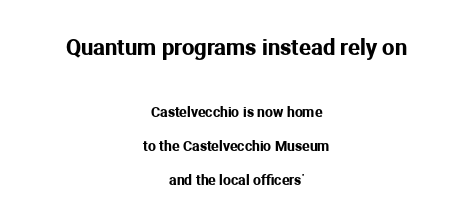
The image shows 22 px text type, upright; set centered, loose line spacing (2.4x), normal letter spacing, not underlined; the first (top) block is 1.57x larger.
